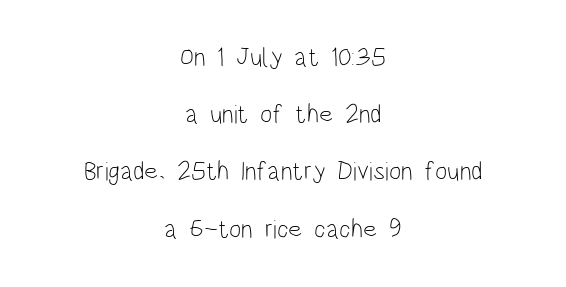
These lines stand farther apart than default settings would place them. The specimen reads as upright at a glance. Nobody touched the tracking dial on this one. A centered setting, common on invitations and titles, is used for this passage.
